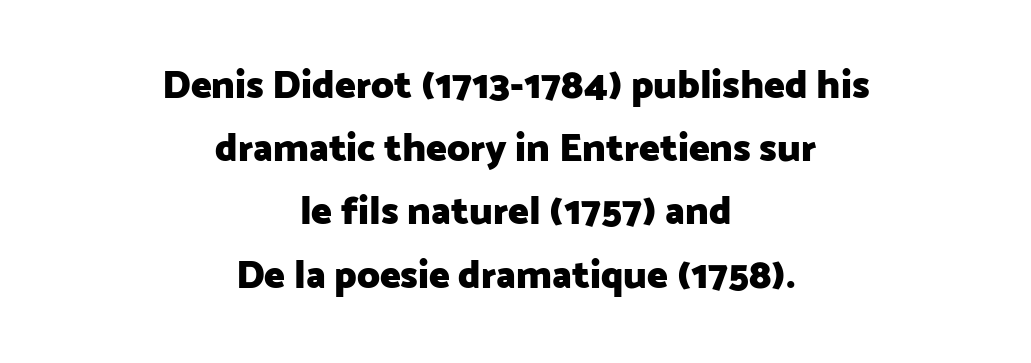
The image shows 39 px heavy sans-serif type, upright; set centered, normal line spacing (1.62x), normal letter spacing, not underlined; low stroke contrast and a medium x-height.
